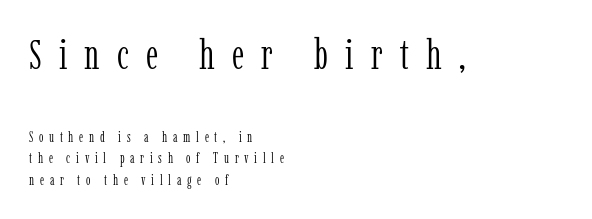
Characters follow at a spacing far wider than the type designer built in. The rendering uses a moderate line-height, typical for paragraphs. Weight class: somewhere from thin through regular. Where is the straight margin? On the left. You could not count columns in this text — the font is proportionally spaced.
